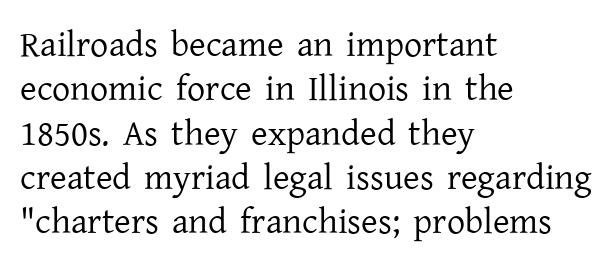
Q: Is the text bold? A: No.
Q: Is the text italic (slanted)? A: No, it is upright.
Q: Is the typeface a serif or a sans-serif typeface? A: Serif.
Q: Is the text underlined? A: No.
Q: How is the paragraph aligned? A: Left-aligned.
Q: Is the spacing between letters normal or unusually wide? A: Normal.
Q: Width (condensed, normal, or wide)? A: Normal.
Q: Stroke contrast? A: Low.
Q: x-height? A: Medium.
Q: Monospaced? A: No.
